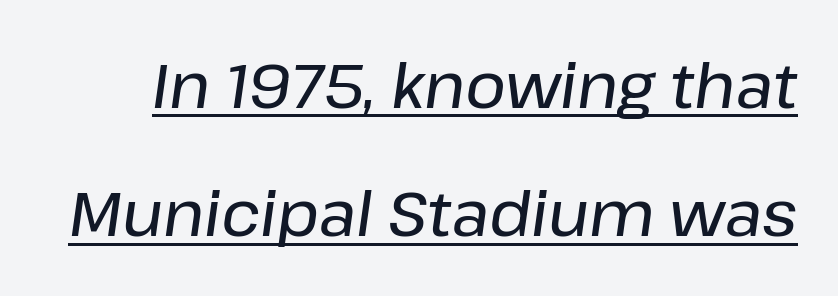
You could fit nearly another row in the gap between these rows. The typesetter has applied underlining to the passage shown. The gaps between neighbouring characters are ordinary and unremarkable. You can tell it's italic because the verticals aren't actually vertical. Think of a printed novel: that variable character pitch is what you see here.
